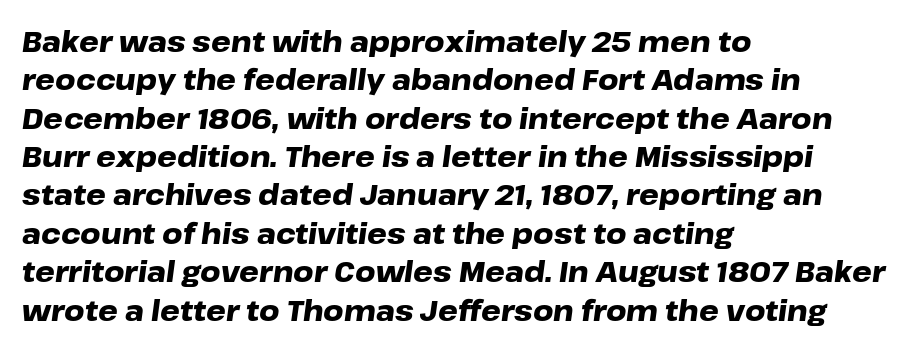
Q: Is the text bold? A: Yes.
Q: Is the text italic (slanted)? A: Yes, it leans right by about 8 degrees.
Q: Is the text underlined? A: No.
Q: How is the paragraph aligned? A: Left-aligned.
Q: Is the spacing between letters normal or unusually wide? A: Normal.
Q: Is the spacing between lines tight, normal or loose? A: Normal.
Q: Width (condensed, normal, or wide)? A: Wide.
Q: Stroke contrast? A: Low.
Q: x-height? A: Medium.
Q: Monospaced? A: No.
